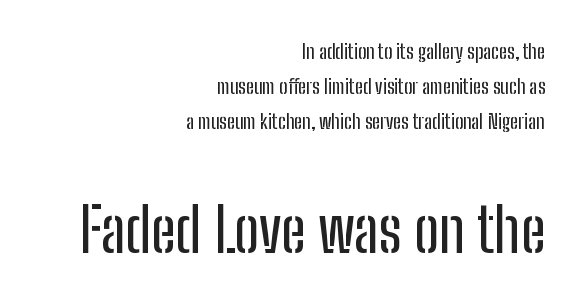
The type sits square on the baseline with zero lean. Quick note: underline off. You could not count columns in this text — the font is proportionally spaced. Is the lower block the larger one? Yes — the lower block carries the bigger type. Every row of glyphs terminates at an identical x-position on the right.
